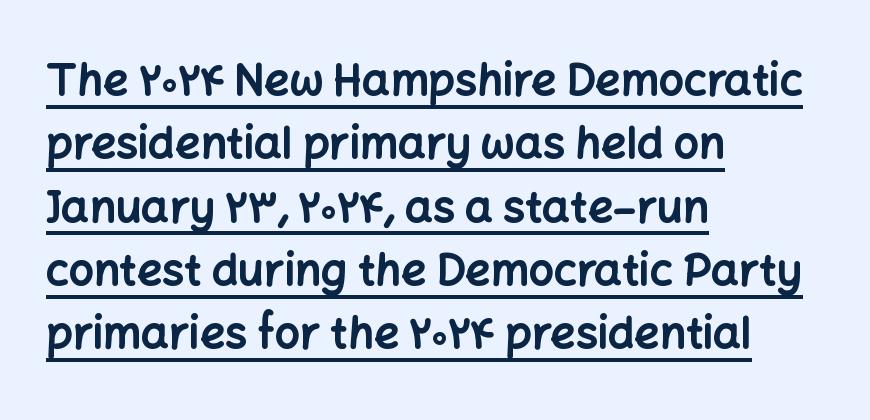
The image shows 44 px bold sans-serif type, upright; set left-aligned, normal line spacing (1.44x), normal letter spacing, underlined; low stroke contrast and a medium x-height.
